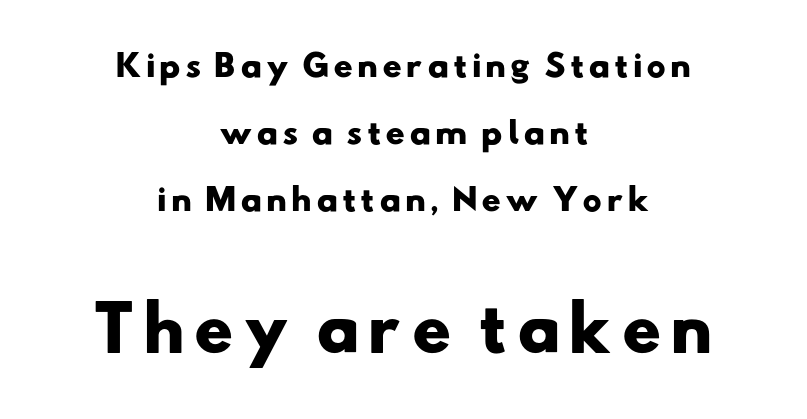
The image shows 61 px heavy, wide sans-serif type; set centered, loose line spacing (2.24x), not underlined; the second (bottom) block is 2.03x larger; low stroke contrast and a small x-height.
